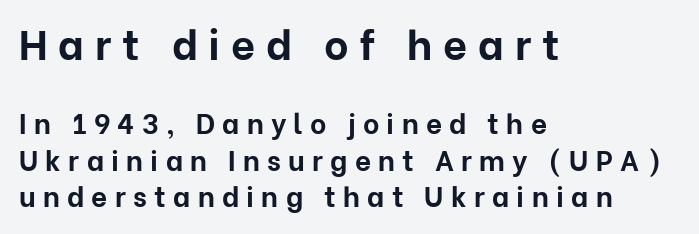
Q: Is the text bold? A: Yes.
Q: Is the text italic (slanted)? A: No, it is upright.
Q: Is the typeface a serif or a sans-serif typeface? A: Sans-serif.
Q: Is the text underlined? A: No.
Q: How is the paragraph aligned? A: Left-aligned.
Q: Is the spacing between letters normal or unusually wide? A: Unusually wide.
Q: Is the spacing between lines tight, normal or loose? A: Normal.
Q: Which block of text is set in a larger size, the first (top) or the second (bottom)? A: The first (top) one.
Q: Width (condensed, normal, or wide)? A: Normal.
Q: Stroke contrast? A: Low.
Q: x-height? A: Medium.
Q: Monospaced? A: No.
